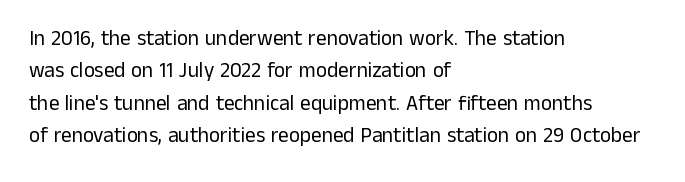
{"italic": "no", "bold": "no", "underline": "no", "align": "left", "line_spacing": "normal", "line_spacing_ratio": 1.54, "letter_spacing": "normal", "letter_spacing_em": 0.0, "glyph_px": 21}
